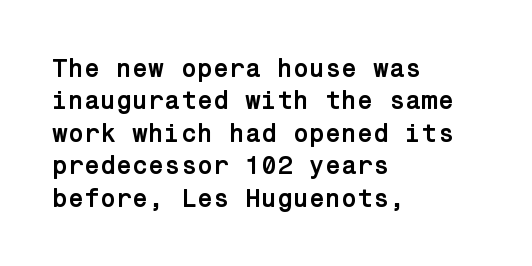
The image shows 26 px bold type, upright; set left-aligned, normal line spacing (1.25x), normal letter spacing, not underlined.
